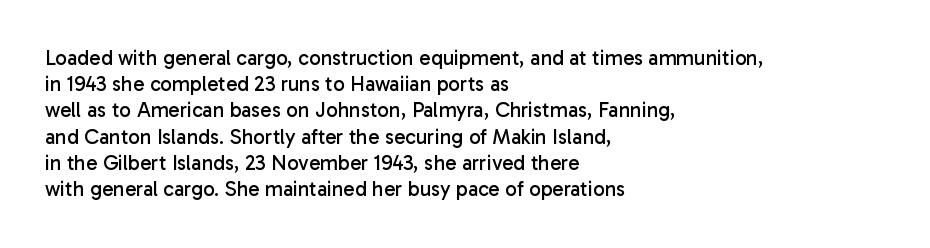
The image shows 21 px text type, upright; set left-aligned, normal line spacing (1.25x), normal letter spacing, not underlined.
